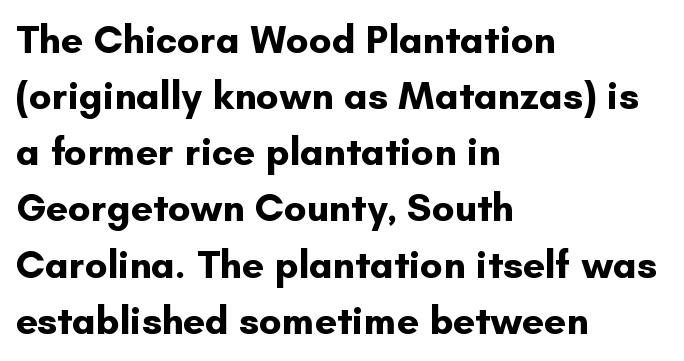
Q: Is the text bold? A: Yes.
Q: Is the text italic (slanted)? A: No, it is upright.
Q: Is the typeface a serif or a sans-serif typeface? A: Sans-serif.
Q: Is the text underlined? A: No.
Q: How is the paragraph aligned? A: Left-aligned.
Q: Is the spacing between letters normal or unusually wide? A: Normal.
Q: Is the spacing between lines tight, normal or loose? A: Normal.
Q: Width (condensed, normal, or wide)? A: Normal.
Q: Stroke contrast? A: Low.
Q: x-height? A: Small.
Q: Monospaced? A: No.
